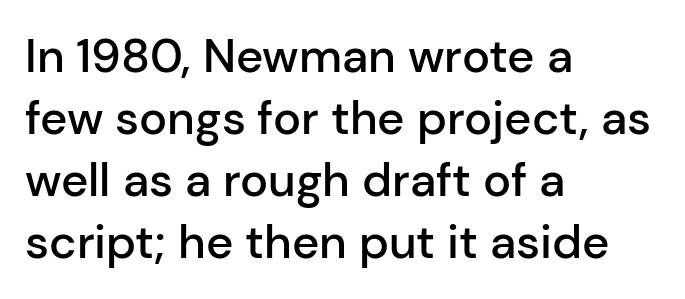
{"serif": "no", "italic": "no", "bold": "semi", "weight": "semibold", "width": "normal", "stroke_contrast": "low", "x_height": "medium", "monospaced": "no", "underline": "no", "align": "left", "line_spacing": "normal", "line_spacing_ratio": 1.32, "letter_spacing": "normal", "letter_spacing_em": 0.0, "glyph_px": 47}
